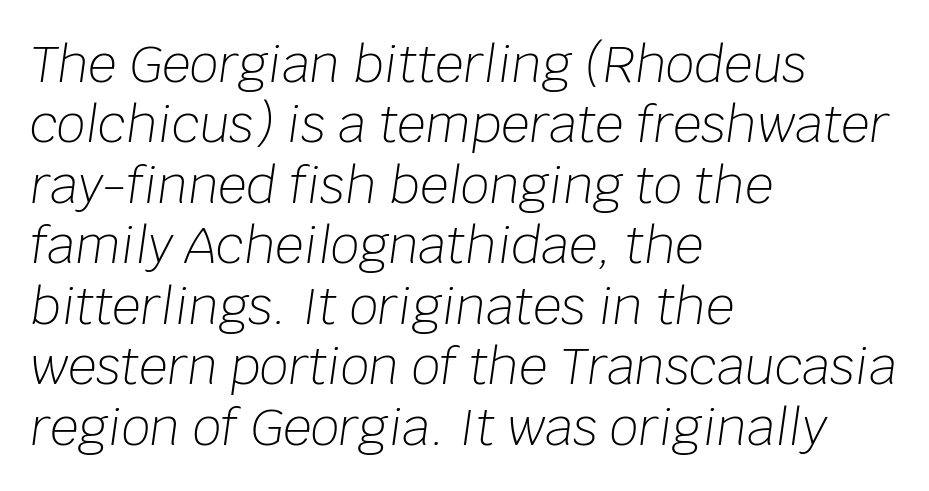
The image shows 50 px light type, italic (leaning right); set left-aligned, line spacing 1.21x, normal letter spacing, not underlined; low stroke contrast and a large x-height.
